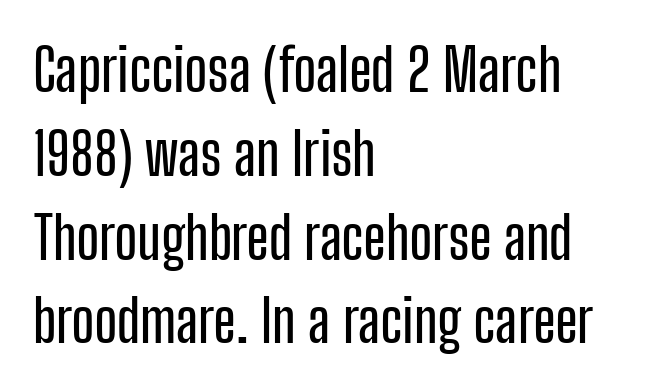
The image shows 59 px condensed sans-serif type, upright; set left-aligned, normal line spacing (1.42x), normal letter spacing, not underlined; low stroke contrast and a medium x-height.
